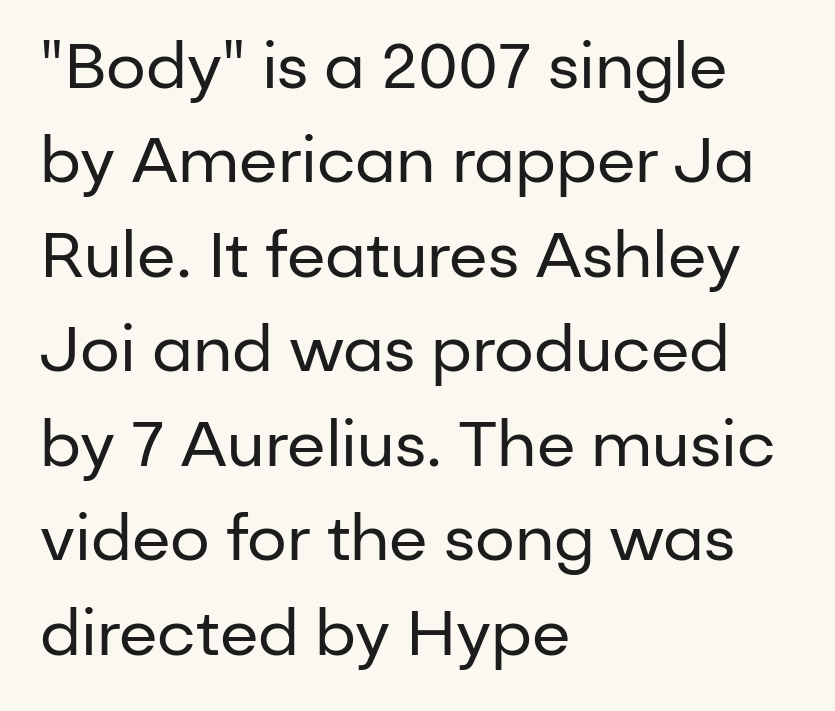
{"serif": "no", "italic": "no", "bold": "no", "weight": "regular", "width": "normal", "stroke_contrast": "low", "x_height": "medium", "monospaced": "no", "underline": "no", "align": "left", "line_spacing": "normal", "line_spacing_ratio": 1.5, "letter_spacing": "normal", "letter_spacing_em": 0.0, "glyph_px": 63}
